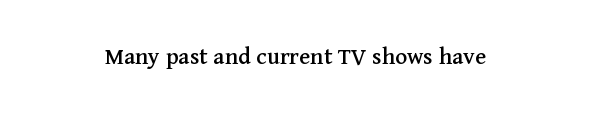
The image shows 25 px text type, upright; set normal letter spacing, not underlined.
